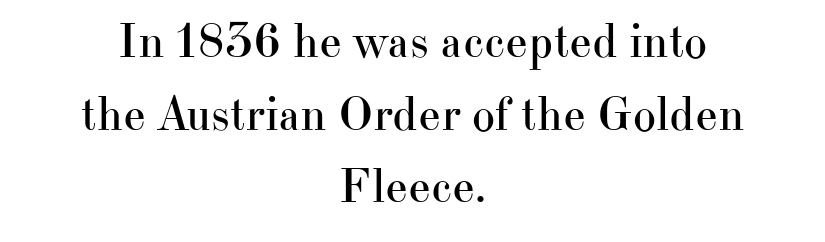
{"serif": "yes", "italic": "no", "bold": "no", "weight": "regular", "width": "normal", "stroke_contrast": "high", "x_height": "small", "monospaced": "no", "underline": "no", "align": "center", "line_spacing": "normal", "line_spacing_ratio": 1.48, "letter_spacing": "normal", "letter_spacing_em": 0.0, "glyph_px": 49}
